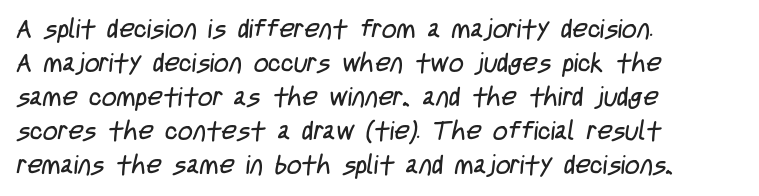
The image shows 26 px text type; set left-aligned, normal line spacing (1.31x), normal letter spacing, not underlined.
